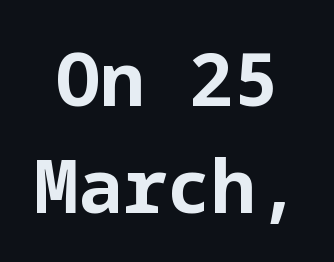
{"serif": "no", "italic": "no", "bold": "yes", "weight": "bold", "width": "normal", "stroke_contrast": "low", "x_height": "medium", "underline": "no", "line_spacing": "normal", "line_spacing_ratio": 1.45, "letter_spacing": "normal", "letter_spacing_em": 0.0, "glyph_px": 74}
